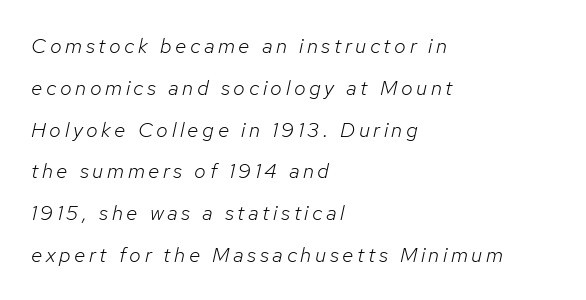
Q: Is the text bold? A: No.
Q: Is the text italic (slanted)? A: Yes, it leans right by about 12 degrees.
Q: Is the text underlined? A: No.
Q: How is the paragraph aligned? A: Left-aligned.
Q: Is the spacing between lines tight, normal or loose? A: Loose.
